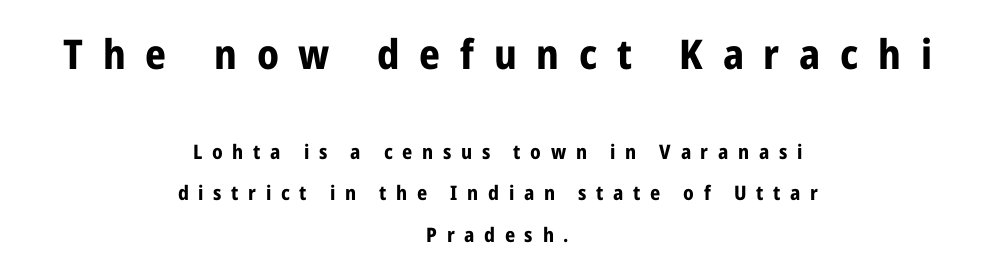
Q: Is the text bold? A: Yes.
Q: Is the text italic (slanted)? A: No, it is upright.
Q: Is the typeface a serif or a sans-serif typeface? A: Sans-serif.
Q: Is the text underlined? A: No.
Q: How is the paragraph aligned? A: Centered.
Q: Is the spacing between letters normal or unusually wide? A: Unusually wide.
Q: Is the spacing between lines tight, normal or loose? A: Loose.
Q: Which block of text is set in a larger size, the first (top) or the second (bottom)? A: The first (top) one.
Q: Width (condensed, normal, or wide)? A: Condensed.
Q: Stroke contrast? A: Low.
Q: x-height? A: Medium.
Q: Monospaced? A: No.
